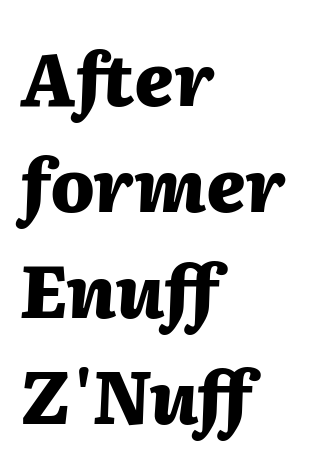
{"italic": "yes", "lean": "right", "slant_degrees": 2, "bold": "yes", "weight": "heavy", "width": "normal", "stroke_contrast": "medium", "x_height": "medium", "monospaced": "no", "underline": "no", "align": "left", "line_spacing": "normal", "line_spacing_ratio": 1.45, "letter_spacing": "normal", "letter_spacing_em": 0.0, "glyph_px": 73}
